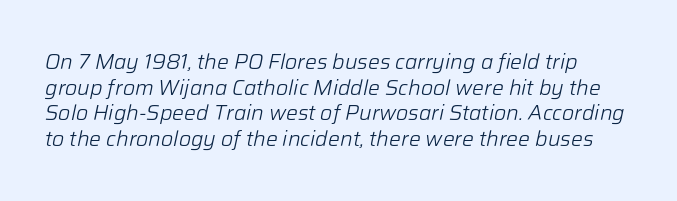
The image shows 21 px text type, italic (leaning right); set line spacing 1.22x, normal letter spacing, not underlined.
